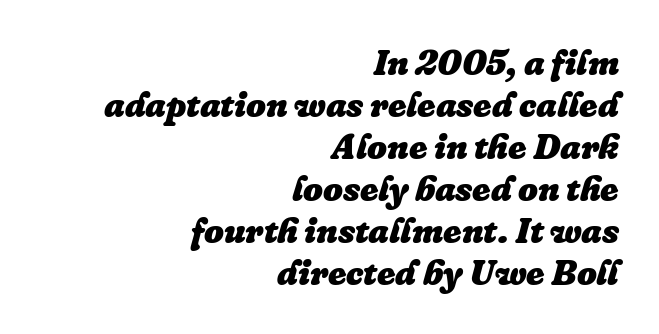
Right-aligned paragraph, ragged on the left. Proportional: the letters do not fall into vertical columns. Compared with ordinary roman type, these characters are visibly tilted. Rule under the text: the space is simply empty. There is no visible air inserted between adjacent glyphs.
